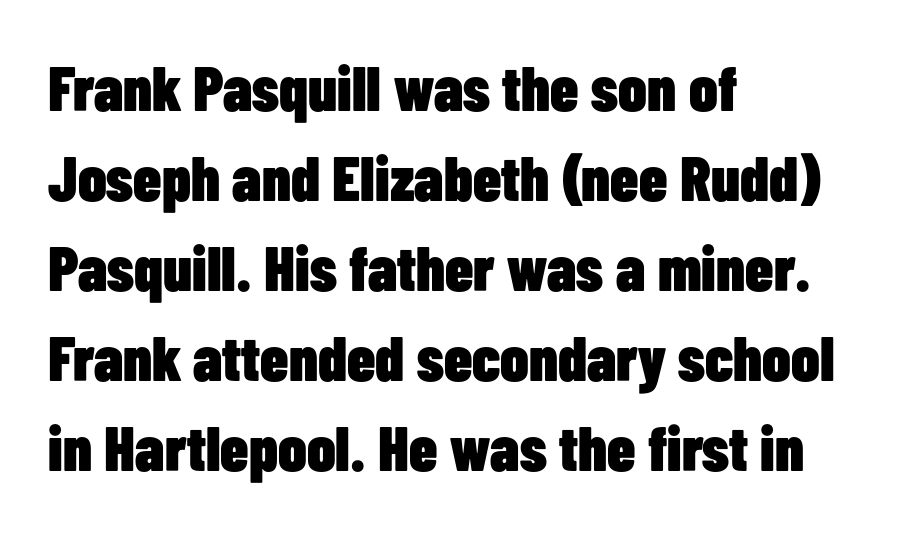
The rag falls on the right side of this text block. Does the type have serifs? No, each stem ends abruptly. Is the type bold? Yes — the strokes are clearly thick and heavy. The rendering keeps characters at their native spacing.
